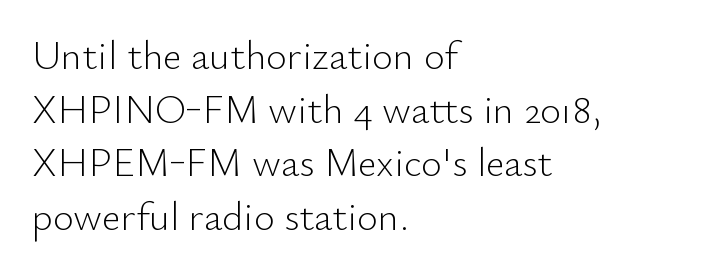
Each stroke keeps to a modest, everyday thickness or less. Here the glyphs are tracked normally, forming tight word shapes. Stroke terminals: plain, sans-serif. Think of a printed novel: that variable character pitch is what you see here. Ordinary non-slanted type is in use.
